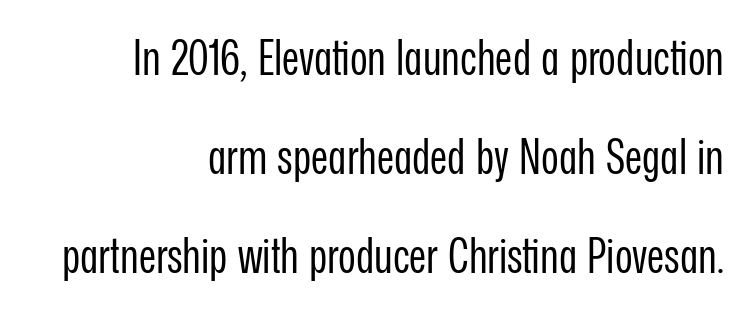
The image shows 48 px regular-weight, condensed sans-serif type, upright; set right-aligned, loose line spacing (2.06x), normal letter spacing, not underlined; low stroke contrast and a medium x-height.
